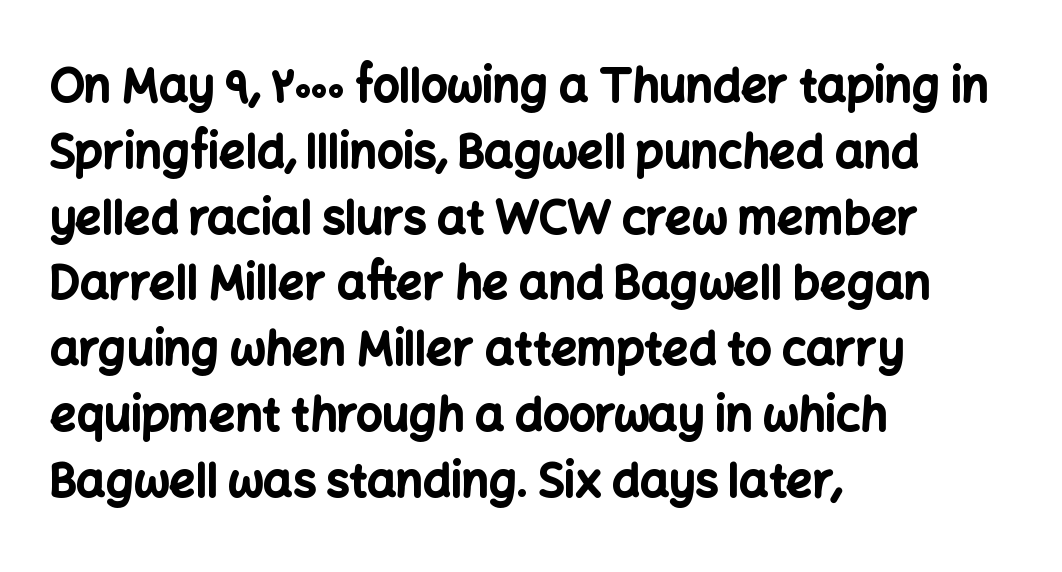
{"serif": "no", "italic": "no", "bold": "yes", "weight": "bold", "width": "normal", "stroke_contrast": "low", "x_height": "medium", "monospaced": "no", "underline": "no", "align": "left", "line_spacing": "normal", "line_spacing_ratio": 1.43, "letter_spacing": "normal", "letter_spacing_em": 0.0, "glyph_px": 46}
